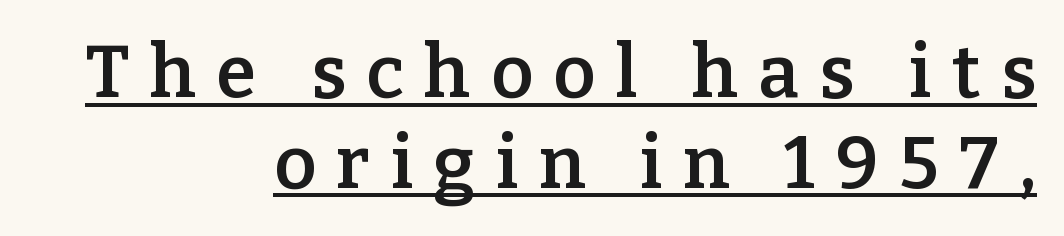
The image shows 73 px semibold serif type, upright; set right-aligned, line spacing 1.24x, unusually wide letter spacing (+0.28 em), underlined; low stroke contrast and a medium x-height.
